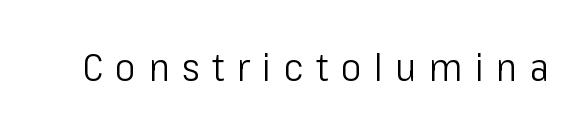
Q: Is the text bold? A: No.
Q: Is the text italic (slanted)? A: No, it is upright.
Q: Is the typeface a serif or a sans-serif typeface? A: Sans-serif.
Q: Is the text underlined? A: No.
Q: Is the spacing between letters normal or unusually wide? A: Unusually wide.
Q: Width (condensed, normal, or wide)? A: Condensed.
Q: Stroke contrast? A: Low.
Q: x-height? A: Medium.
Q: Monospaced? A: No.
